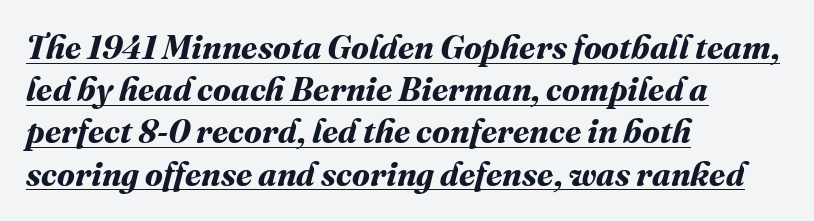
The image shows 33 px bold type; set left-aligned, normal line spacing (1.28x), normal letter spacing, underlined; medium stroke contrast and a medium x-height.
